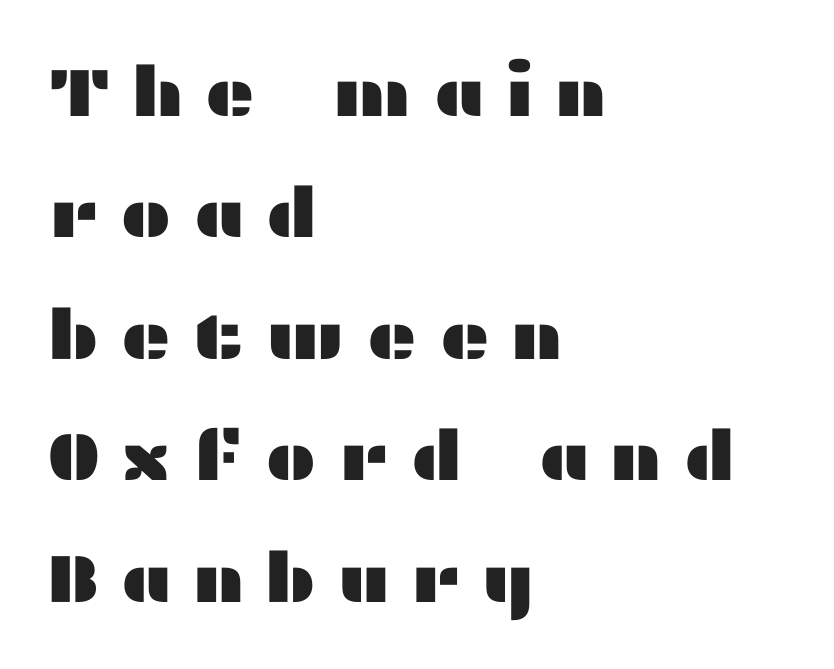
The type sits square on the baseline with zero lean. Rule under the text: the space is simply empty. Reading down the block, your eye returns to a fixed left position each line. Students, note that the glyphs here are deliberately spaced far apart. Varying glyph widths throughout — classic text-font behaviour. Serif or sans? Sans — the stroke terminals are bare.
